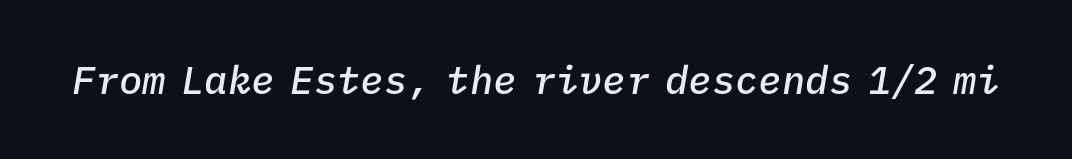
Summary of weight: moderately heavy, a semibold. This is oblique type, the kind used for emphasis or titles. The passage shown has conventional tracking throughout. Nobody drew a line under any word here.
